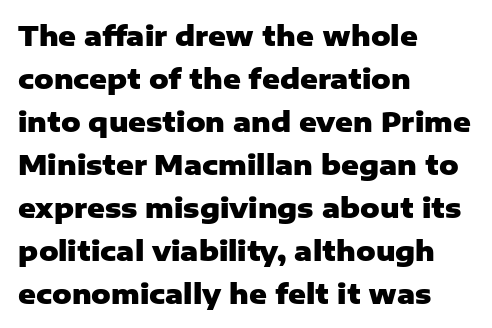
The image shows 27 px bold type, upright; set left-aligned, normal line spacing (1.59x), normal letter spacing, not underlined.
